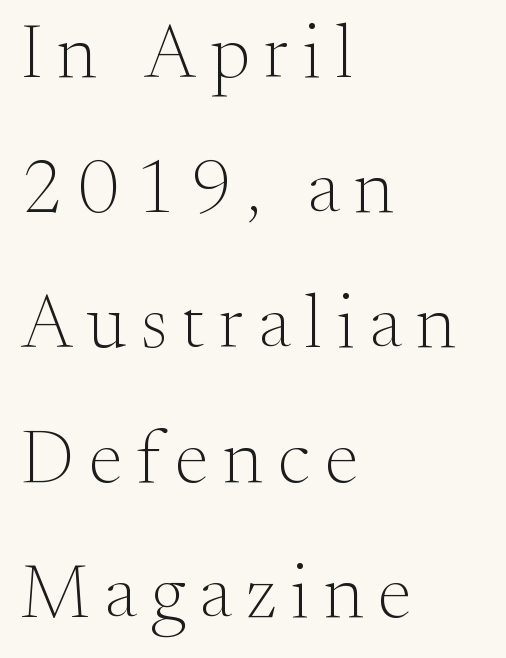
Stems and bowls with no extra thickness — not bold. No italicization has been applied; the sample stays upright. This sample has the flowing, uneven cadence of proportional lettering. The passage shown is typeset with a serif family. Substantial extra tracking has been applied to these lines.
